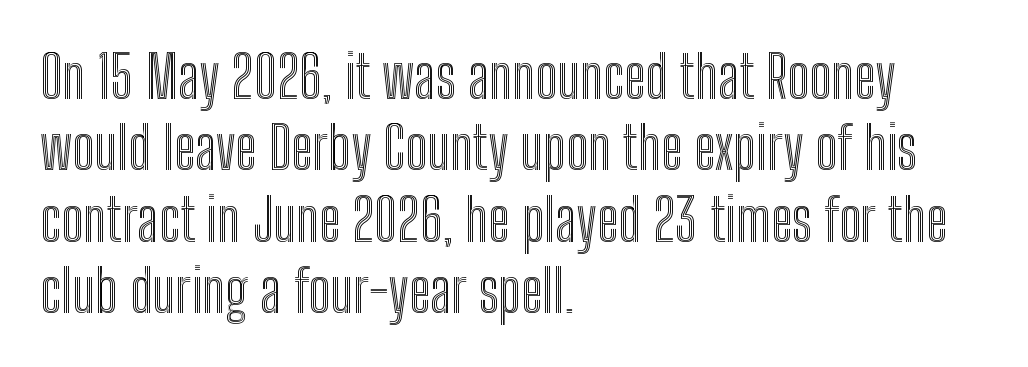
The image shows 59 px condensed type, upright; set left-aligned, line spacing 1.21x, normal letter spacing, not underlined; a medium x-height.
